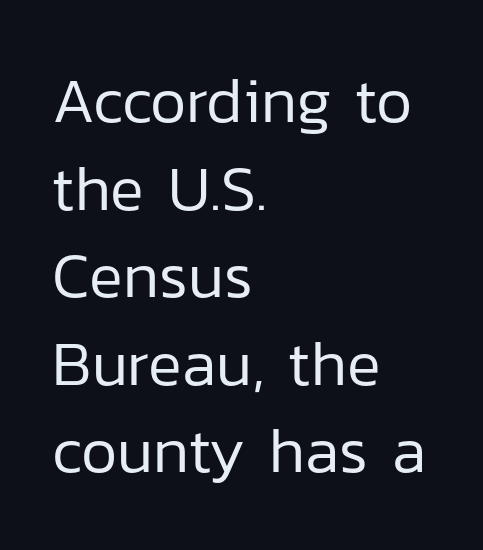
Q: Is the text bold? A: No.
Q: Is the text italic (slanted)? A: No, it is upright.
Q: Is the typeface a serif or a sans-serif typeface? A: Sans-serif.
Q: Is the text underlined? A: No.
Q: How is the paragraph aligned? A: Left-aligned.
Q: Is the spacing between letters normal or unusually wide? A: Normal.
Q: Is the spacing between lines tight, normal or loose? A: Normal.
Q: Width (condensed, normal, or wide)? A: Normal.
Q: Stroke contrast? A: Low.
Q: x-height? A: Medium.
Q: Monospaced? A: No.
